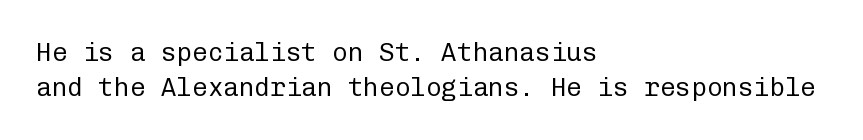
The image shows 26 px text type, upright; set left-aligned, normal line spacing (1.35x), normal letter spacing, not underlined.
